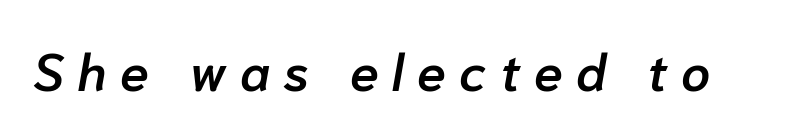
Q: Is the text bold? A: Semi-bold.
Q: Is the text italic (slanted)? A: Yes, it leans right by about 10 degrees.
Q: Is the text underlined? A: No.
Q: Is the spacing between letters normal or unusually wide? A: Unusually wide.
Q: Width (condensed, normal, or wide)? A: Normal.
Q: Stroke contrast? A: Low.
Q: x-height? A: Medium.
Q: Monospaced? A: No.
